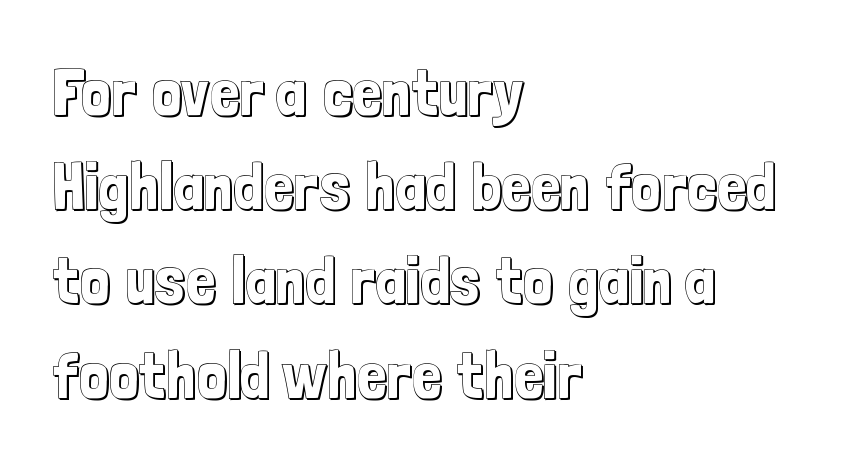
The tracking reads as untouched default to a designer's eye. The rendering uses natural spacing where letterforms have individual widths. Line beginnings align vertically; line endings do not. Italic: no, the glyphs are upright roman. The passage shown stacks its lines at a standard gap.
